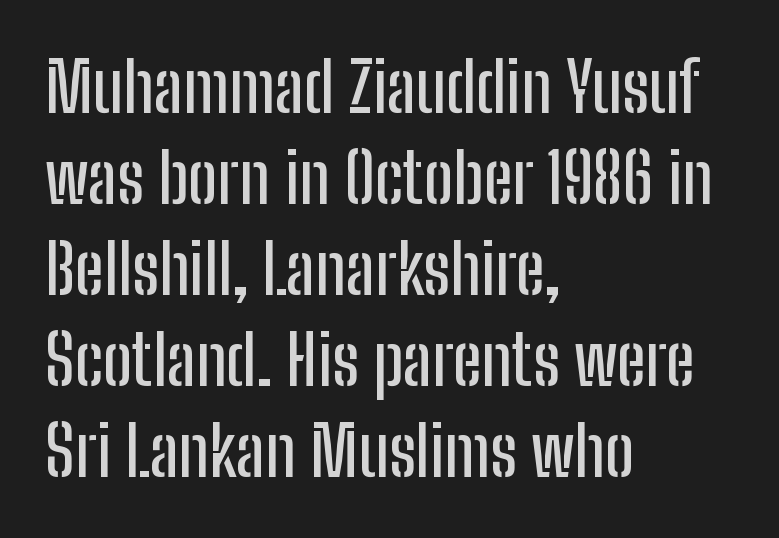
Q: Is the text italic (slanted)? A: No, it is upright.
Q: Is the typeface a serif or a sans-serif typeface? A: Sans-serif.
Q: Is the text underlined? A: No.
Q: How is the paragraph aligned? A: Left-aligned.
Q: Is the spacing between letters normal or unusually wide? A: Normal.
Q: Is the spacing between lines tight, normal or loose? A: Normal.
Q: Width (condensed, normal, or wide)? A: Condensed.
Q: Stroke contrast? A: Low.
Q: x-height? A: Medium.
Q: Monospaced? A: No.
